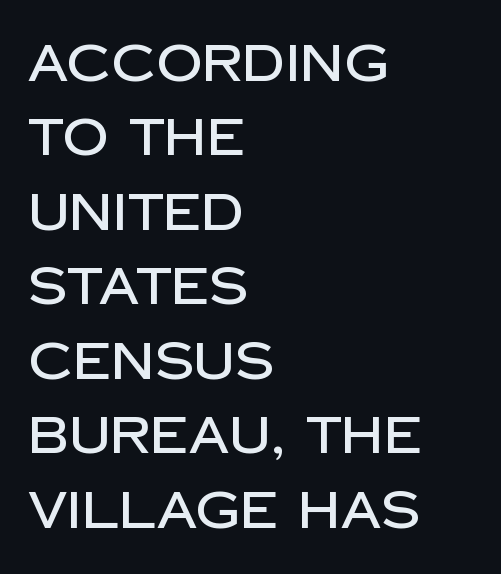
Q: Is the text italic (slanted)? A: No, it is upright.
Q: Is the typeface a serif or a sans-serif typeface? A: Sans-serif.
Q: Is the text underlined? A: No.
Q: How is the paragraph aligned? A: Left-aligned.
Q: Is the spacing between letters normal or unusually wide? A: Normal.
Q: Is the spacing between lines tight, normal or loose? A: Normal.
Q: Width (condensed, normal, or wide)? A: Normal.
Q: Stroke contrast? A: Low.
Q: x-height? A: Large.
Q: Monospaced? A: No.
